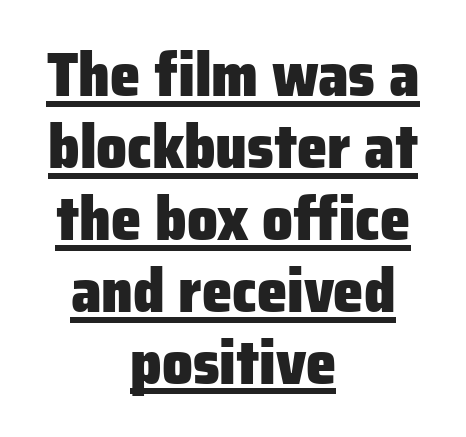
{"serif": "no", "italic": "no", "bold": "yes", "weight": "heavy", "width": "normal", "stroke_contrast": "low", "x_height": "medium", "monospaced": "no", "underline": "yes", "align": "center", "line_spacing_ratio": 1.18, "letter_spacing": "normal", "letter_spacing_em": 0.0, "glyph_px": 61}
